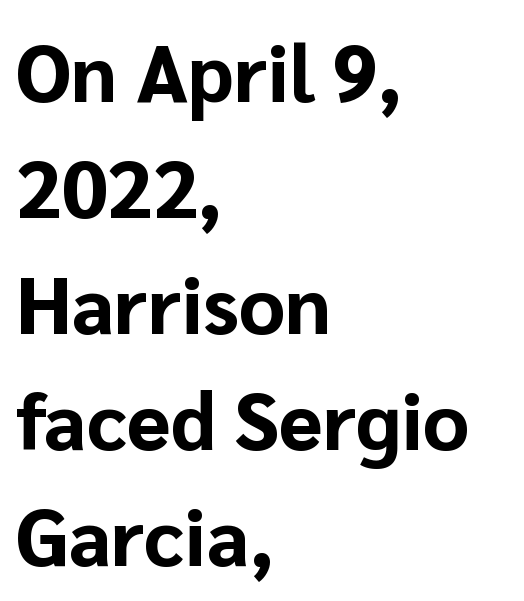
The image shows 80 px bold sans-serif type, upright; set left-aligned, normal line spacing (1.45x), normal letter spacing, not underlined; low stroke contrast and a medium x-height.
